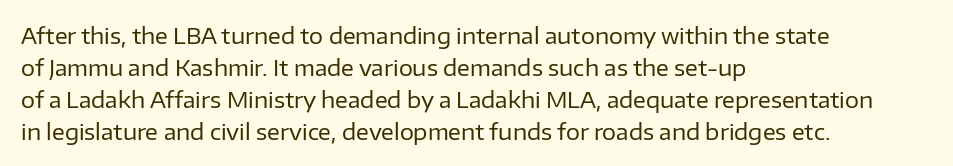
This sample uses an upright cut, with every glyph sitting square on the baseline. Check the space under the baseline: it is left empty. These lines are set flush left with a ragged right edge. Weight: not bold — regular or lighter.
